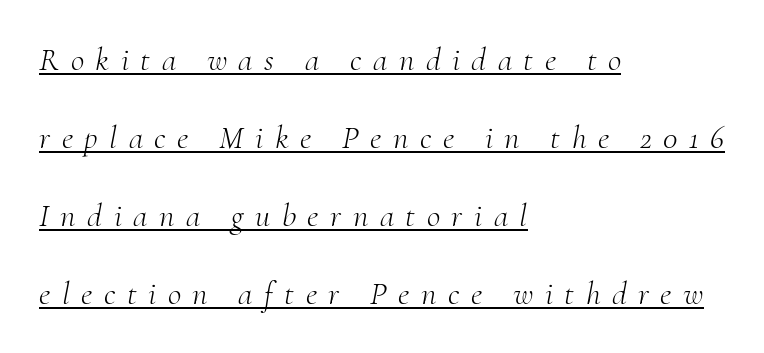
The image shows 33 px light serif type, italic (leaning right); set left-aligned, loose line spacing (2.36x), unusually wide letter spacing (+0.35 em), underlined; medium stroke contrast and a small x-height.
